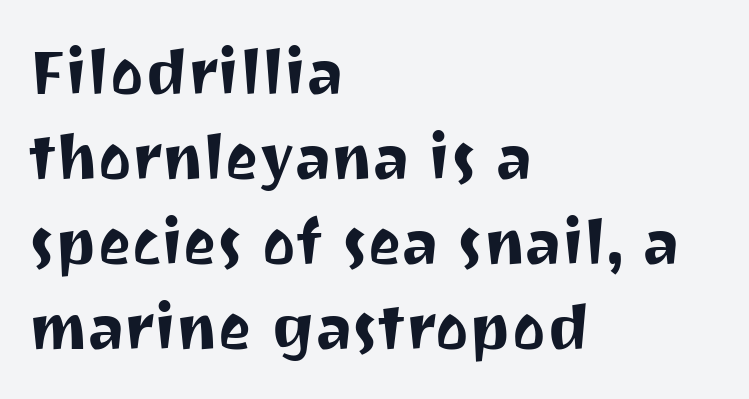
Check under the words: just untouched page. A typesetter would call this proportional, since set widths differ per character. The passage shown is typeset with a sans-serif family. These lines stack with their left ends in a neat column. Here the glyphs are tracked normally, forming tight word shapes. The space between consecutive lines is moderate.
